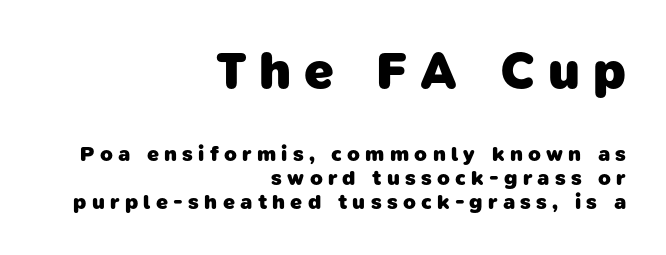
Q: Is the text bold? A: Yes.
Q: Is the typeface a serif or a sans-serif typeface? A: Sans-serif.
Q: Is the text underlined? A: No.
Q: How is the paragraph aligned? A: Right-aligned.
Q: Is the spacing between letters normal or unusually wide? A: Unusually wide.
Q: Is the spacing between lines tight, normal or loose? A: Tight.
Q: Which block of text is set in a larger size, the first (top) or the second (bottom)? A: The first (top) one.
Q: Width (condensed, normal, or wide)? A: Normal.
Q: Stroke contrast? A: Low.
Q: x-height? A: Medium.
Q: Monospaced? A: No.
